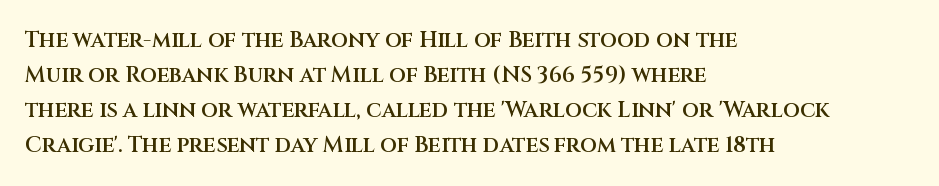
Rows of type keep a routine distance in the vertical direction. Tracking here is standard; glyphs follow each other at the usual distance. Ascenders rise straight up at ninety degrees. A fair bit of extra ink — the face is semibold, not bold.
